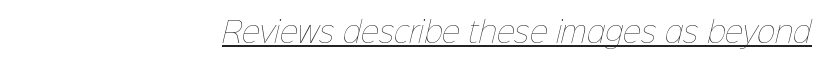
The image shows 28 px thin type; set right-aligned, normal letter spacing, underlined; low stroke contrast and a medium x-height.
